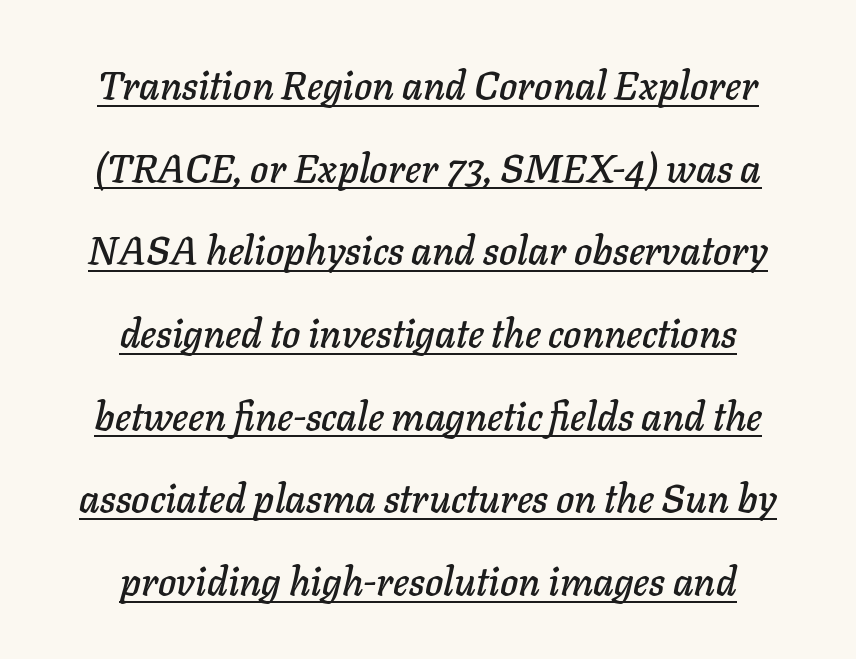
The image shows 39 px text type, italic (leaning right); set centered, loose line spacing (2.12x), normal letter spacing, underlined; low stroke contrast and a medium x-height.
